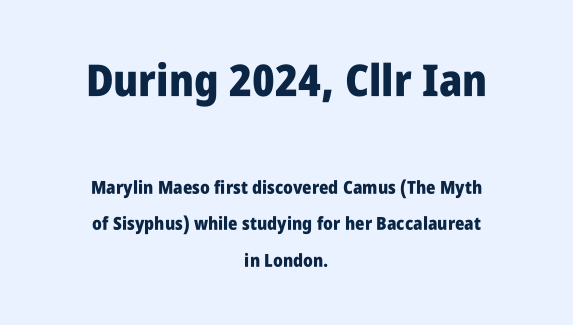
Q: Is the text bold? A: Yes.
Q: Is the text italic (slanted)? A: No, it is upright.
Q: Is the typeface a serif or a sans-serif typeface? A: Sans-serif.
Q: Is the text underlined? A: No.
Q: How is the paragraph aligned? A: Centered.
Q: Is the spacing between letters normal or unusually wide? A: Normal.
Q: Is the spacing between lines tight, normal or loose? A: Loose.
Q: Which block of text is set in a larger size, the first (top) or the second (bottom)? A: The first (top) one.
Q: Width (condensed, normal, or wide)? A: Condensed.
Q: Stroke contrast? A: Low.
Q: x-height? A: Large.
Q: Monospaced? A: No.
